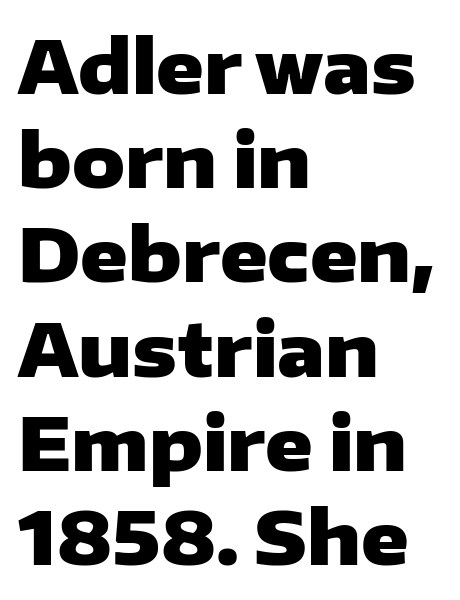
Characters remain perfectly vertical along every line. The area under the type is left untouched. Leftover space on each line is placed entirely after the last word. Here the designer chose a conventional face with non-uniform glyph widths. Short note: letters normally spaced. These lines carry a lot of weight — the face is fully bold.
